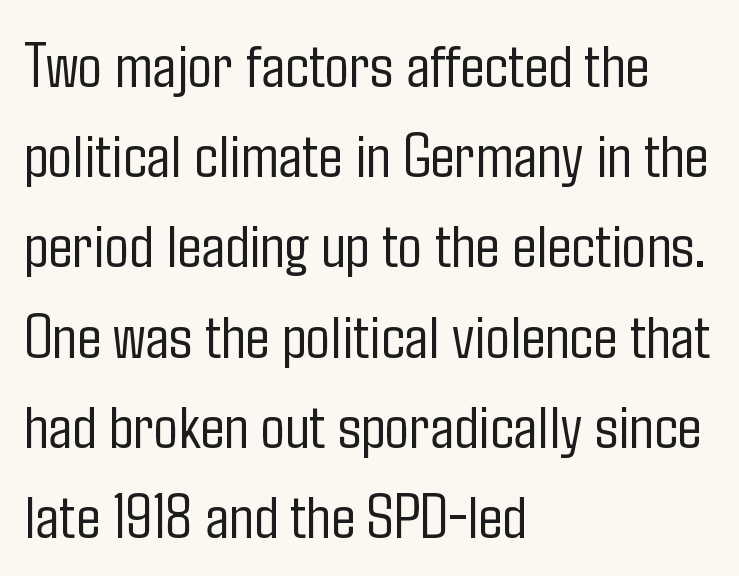
{"serif": "no", "italic": "no", "bold": "no", "weight": "light", "width": "condensed", "stroke_contrast": "low", "x_height": "medium", "monospaced": "no", "underline": "no", "align": "left", "line_spacing": "normal", "line_spacing_ratio": 1.41, "letter_spacing": "normal", "letter_spacing_em": 0.0, "glyph_px": 64}
